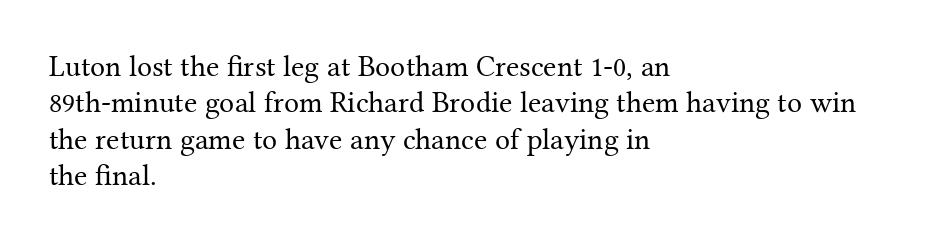
{"serif": "yes", "italic": "no", "bold": "no", "weight": "regular", "width": "normal", "stroke_contrast": "medium", "x_height": "medium", "monospaced": "no", "underline": "no", "align": "left", "line_spacing_ratio": 1.21, "letter_spacing": "normal", "letter_spacing_em": 0.0, "glyph_px": 30}
